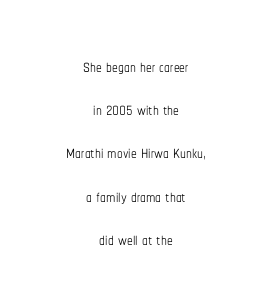
Leftover space on each line is divided equally before and after the words. Ascenders rise straight up at ninety degrees. Decoration check: the copy has no underline. Compared with a typical body face, this is equally light or lighter still. These lines keep a tight, regular rhythm from letter to letter.
